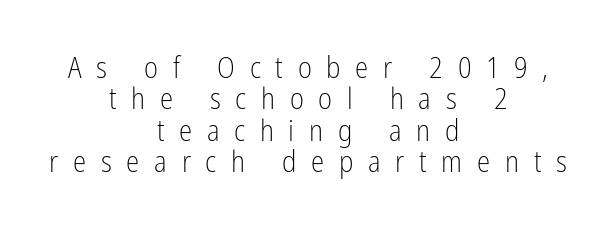
Q: Is the text bold? A: No.
Q: Is the text italic (slanted)? A: No, it is upright.
Q: Is the typeface a serif or a sans-serif typeface? A: Sans-serif.
Q: Is the text underlined? A: No.
Q: How is the paragraph aligned? A: Centered.
Q: Is the spacing between letters normal or unusually wide? A: Unusually wide.
Q: Is the spacing between lines tight, normal or loose? A: Tight.
Q: Width (condensed, normal, or wide)? A: Condensed.
Q: Stroke contrast? A: Low.
Q: x-height? A: Medium.
Q: Monospaced? A: No.
